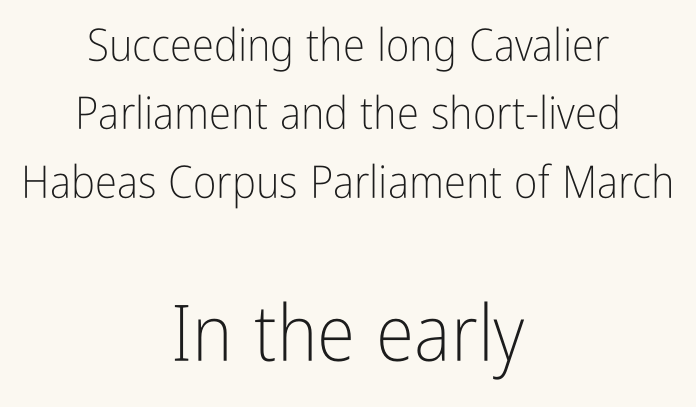
{"serif": "no", "italic": "no", "bold": "no", "weight": "light", "width": "condensed", "stroke_contrast": "low", "x_height": "medium", "monospaced": "no", "underline": "no", "align": "center", "line_spacing": "normal", "line_spacing_ratio": 1.52, "letter_spacing": "normal", "letter_spacing_em": 0.0, "larger_block": "second", "size_ratio": 1.73, "glyph_px": 78}
